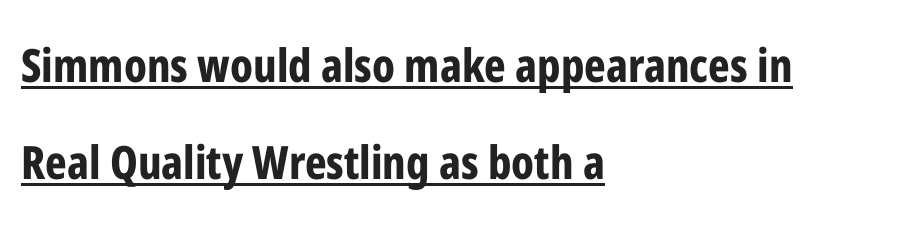
The image shows 46 px bold, condensed sans-serif type, upright; set left-aligned, loose line spacing (2.1x), normal letter spacing, underlined; low stroke contrast and a medium x-height.
